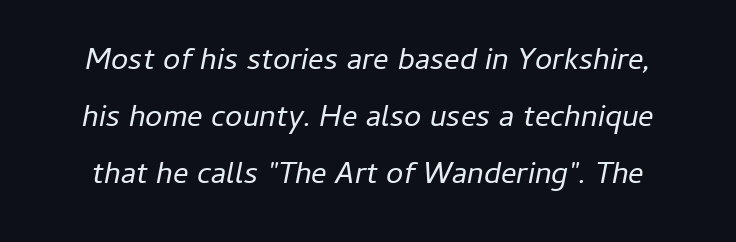
The image shows 31 px regular-weight type, italic (leaning right); set line spacing 1.84x, normal letter spacing, not underlined; low stroke contrast and a medium x-height.
